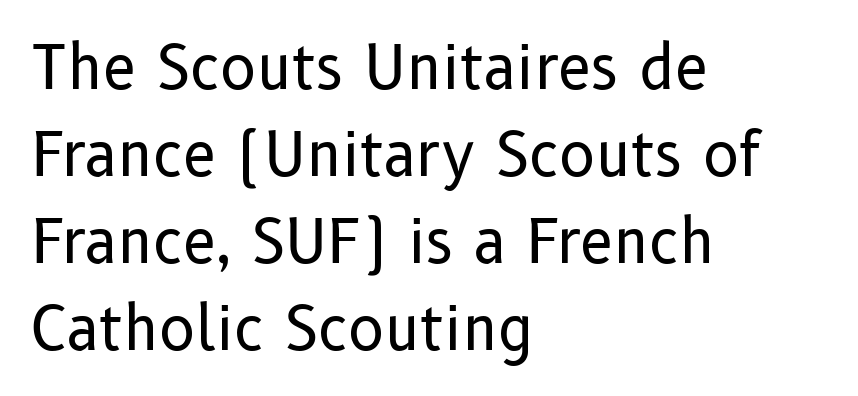
The typeface chosen for these lines omits serifs. This sample uses an upright cut, with every glyph sitting square on the baseline. The letterforms sit shoulder to shoulder at normal distance. Descenders hang freely into open space. A typesetter would call this proportional, since set widths differ per character. Evenly set lines give the paragraph a standard silhouette.
